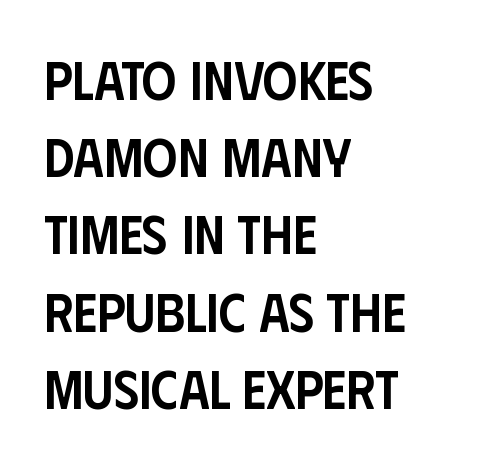
Q: Is the text bold? A: Semi-bold.
Q: Is the text italic (slanted)? A: No, it is upright.
Q: Is the typeface a serif or a sans-serif typeface? A: Sans-serif.
Q: Is the text underlined? A: No.
Q: How is the paragraph aligned? A: Left-aligned.
Q: Is the spacing between letters normal or unusually wide? A: Normal.
Q: Is the spacing between lines tight, normal or loose? A: Normal.
Q: Width (condensed, normal, or wide)? A: Condensed.
Q: Stroke contrast? A: Low.
Q: x-height? A: Large.
Q: Monospaced? A: No.
